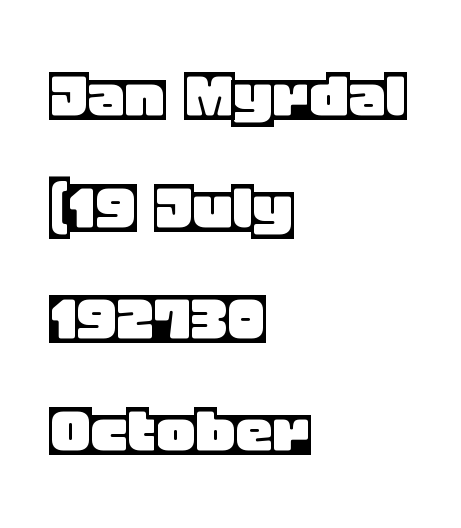
{"italic": "no", "width": "normal", "x_height": "large", "monospaced": "no", "underline": "no", "align": "left", "line_spacing": "normal", "line_spacing_ratio": 1.49, "letter_spacing": "normal", "letter_spacing_em": 0.0, "glyph_px": 75}
